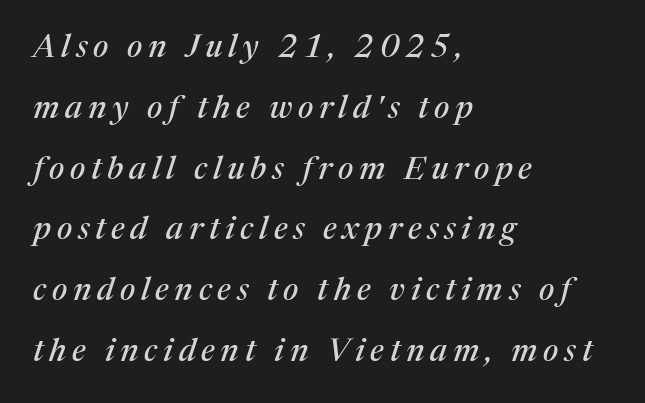
Q: Is the text italic (slanted)? A: Yes, it leans right by about 17 degrees.
Q: Is the typeface a serif or a sans-serif typeface? A: Serif.
Q: Is the text underlined? A: No.
Q: How is the paragraph aligned? A: Left-aligned.
Q: Is the spacing between lines tight, normal or loose? A: Loose.
Q: Width (condensed, normal, or wide)? A: Normal.
Q: Stroke contrast? A: Medium.
Q: x-height? A: Medium.
Q: Monospaced? A: No.
